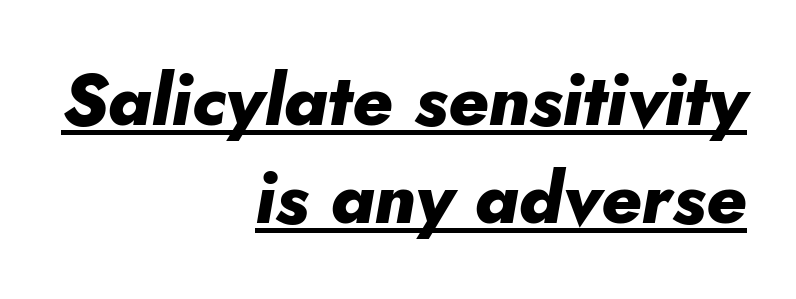
{"italic": "yes", "lean": "right", "slant_degrees": 10, "bold": "yes", "weight": "heavy", "width": "normal", "stroke_contrast": "low", "x_height": "small", "monospaced": "no", "underline": "yes", "align": "right", "line_spacing": "normal", "line_spacing_ratio": 1.36, "letter_spacing": "normal", "letter_spacing_em": 0.0, "glyph_px": 72}
